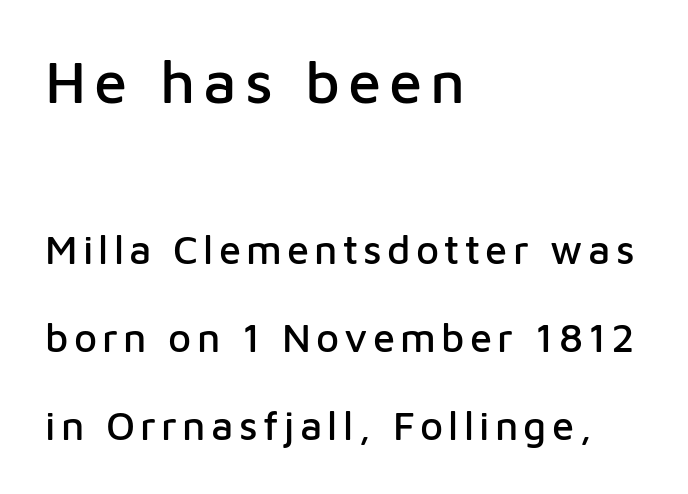
The image shows 60 px sans-serif type, upright; set left-aligned, loose line spacing (2.2x), not underlined; the first (top) block is 1.5x larger; low stroke contrast and a medium x-height.
